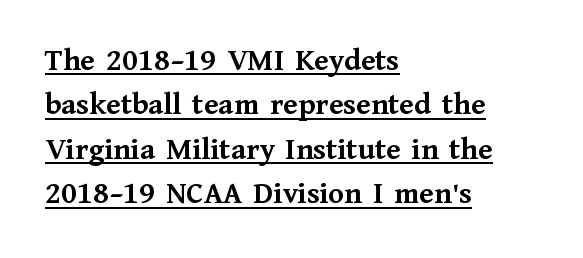
{"serif": "yes", "italic": "no", "bold": "yes", "weight": "semibold", "width": "normal", "stroke_contrast": "medium", "x_height": "medium", "monospaced": "no", "underline": "yes", "align": "left", "line_spacing": "normal", "line_spacing_ratio": 1.39, "letter_spacing": "normal", "letter_spacing_em": 0.0, "glyph_px": 32}
